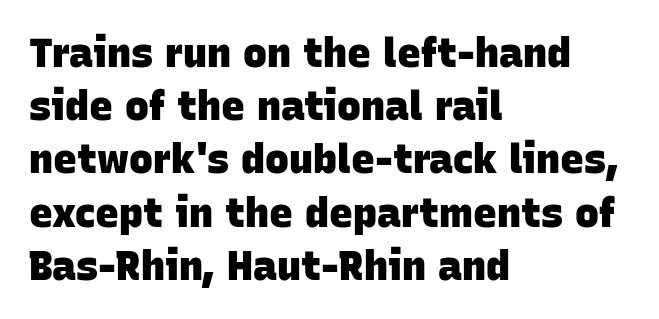
{"serif": "no", "bold": "yes", "weight": "heavy", "width": "normal", "stroke_contrast": "low", "x_height": "large", "monospaced": "no", "underline": "no", "align": "left", "line_spacing": "normal", "line_spacing_ratio": 1.33, "letter_spacing": "normal", "letter_spacing_em": 0.0, "glyph_px": 40}
